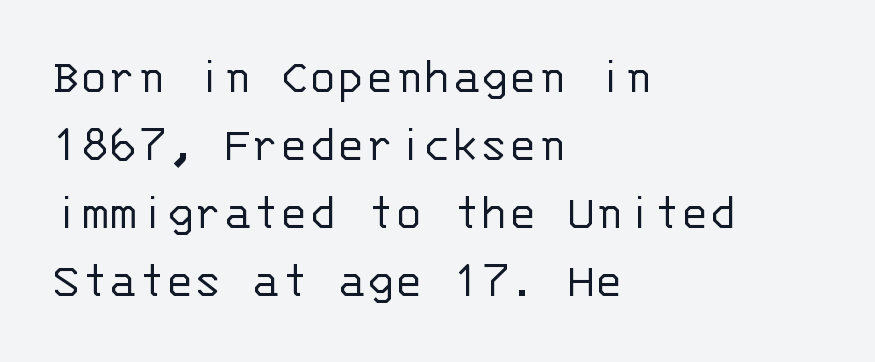
{"serif": "no", "italic": "no", "bold": "no", "weight": "light", "width": "normal", "stroke_contrast": "low", "x_height": "large", "monospaced": "yes", "underline": "no", "align": "left", "line_spacing": "normal", "line_spacing_ratio": 1.28, "letter_spacing": "normal", "letter_spacing_em": 0.0, "glyph_px": 53}
